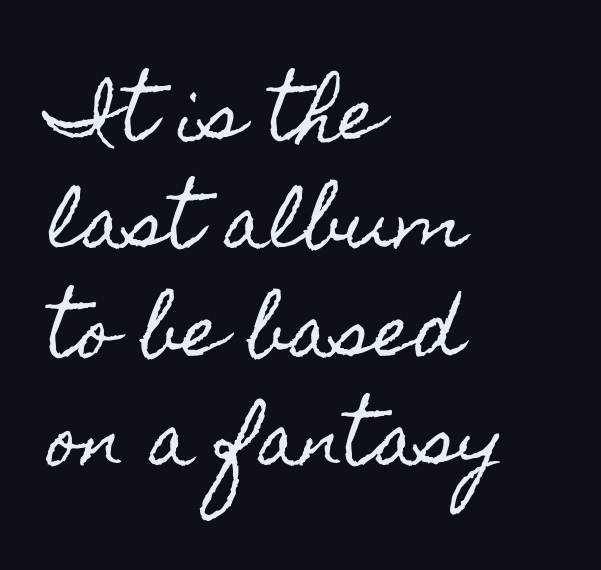
{"width": "condensed", "x_height": "small", "monospaced": "no", "underline": "no", "align": "left", "line_spacing": "normal", "line_spacing_ratio": 1.57, "letter_spacing": "normal", "letter_spacing_em": 0.0, "glyph_px": 69}
